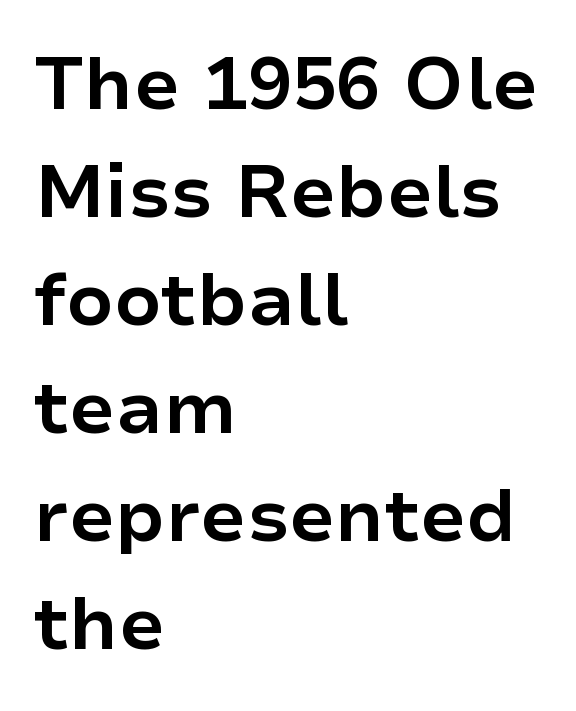
Q: Is the text bold? A: Yes.
Q: Is the text italic (slanted)? A: No, it is upright.
Q: Is the typeface a serif or a sans-serif typeface? A: Sans-serif.
Q: Is the text underlined? A: No.
Q: How is the paragraph aligned? A: Left-aligned.
Q: Is the spacing between letters normal or unusually wide? A: Normal.
Q: Is the spacing between lines tight, normal or loose? A: Normal.
Q: Width (condensed, normal, or wide)? A: Normal.
Q: Stroke contrast? A: Low.
Q: x-height? A: Medium.
Q: Monospaced? A: No.
